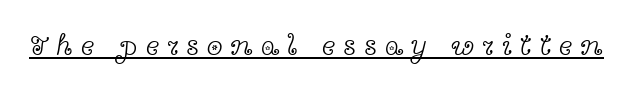
A typesetter would label this face a serif. In designer terms, the underline attribute is active on this setting. You could not count columns in this text — the font is proportionally spaced.
